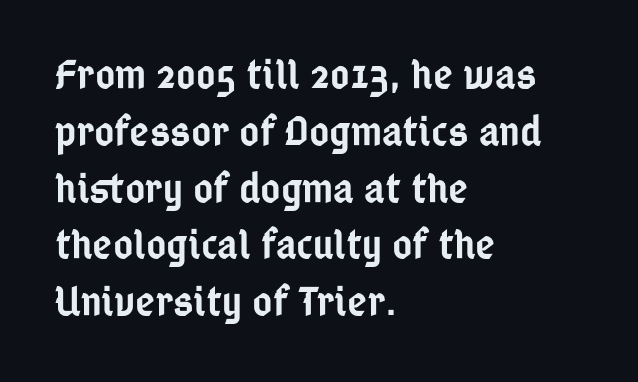
Q: Is the text bold? A: Semi-bold.
Q: Is the text italic (slanted)? A: No, it is upright.
Q: Is the typeface a serif or a sans-serif typeface? A: Sans-serif.
Q: Is the text underlined? A: No.
Q: How is the paragraph aligned? A: Left-aligned.
Q: Is the spacing between letters normal or unusually wide? A: Normal.
Q: Is the spacing between lines tight, normal or loose? A: Normal.
Q: Width (condensed, normal, or wide)? A: Condensed.
Q: Stroke contrast? A: Low.
Q: x-height? A: Medium.
Q: Monospaced? A: No.
